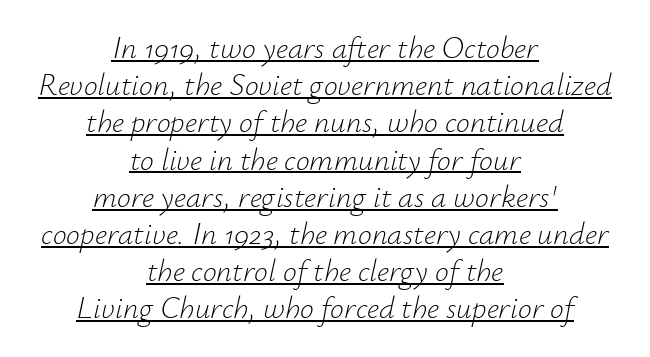
A typographer would call this underscored text. The letterforms sit shoulder to shoulder at normal distance. Proportional: the letters do not fall into vertical columns. The strokes carry an ordinary text weight at most. Where is the straight margin? There isn't one; the lines are centered.
